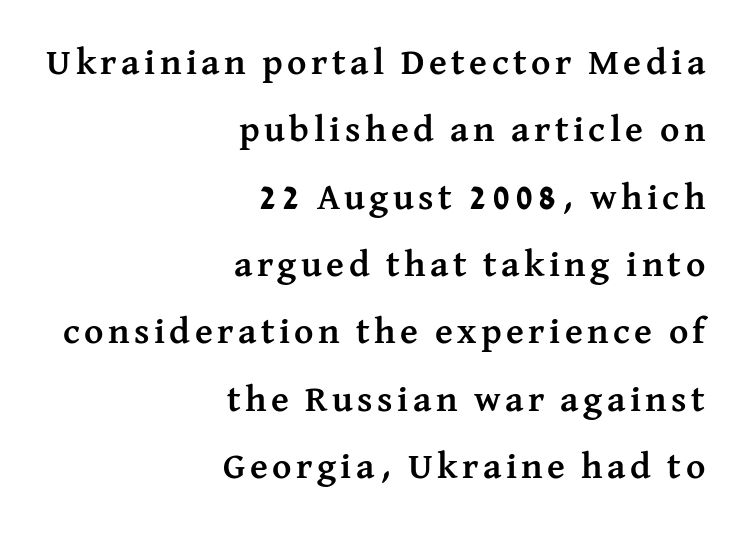
The image shows 37 px semibold serif type, upright; set right-aligned, line spacing 1.82x, not underlined; medium stroke contrast and a medium x-height.
